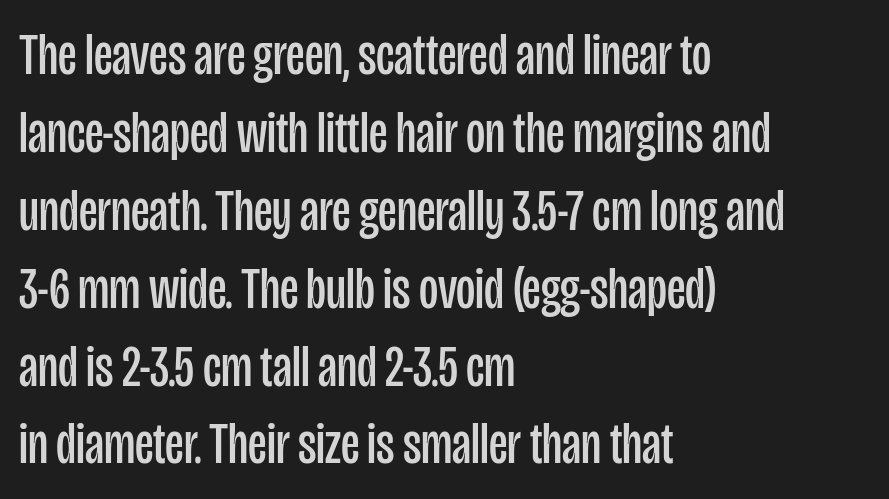
Bold? No — there's no thickening of the strokes. Summary of vertical rhythm: regular, with standard interline spacing. How are the letters spaced? Ordinarily, with no added tracking. Observe the absence of serifs on each vertical stroke in this sample. Plain, unruled lines of type. The text block is weighted toward the left margin, trailing off unevenly rightward.
